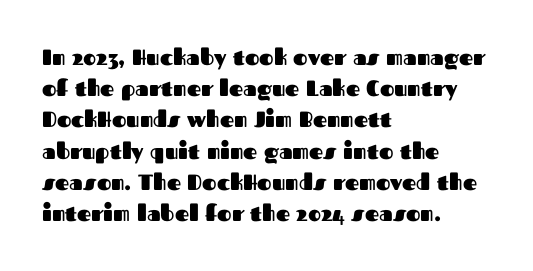
In CSS terms this would be text-align: left. Baseline-to-baseline distance is the conventional proportion of letter height. Notice how the stems are strictly vertical — no italics here. The space beneath each line is pristine and unruled. Spacing between characters is what you'd get straight out of the box. The passage shown is emphatically bold.
